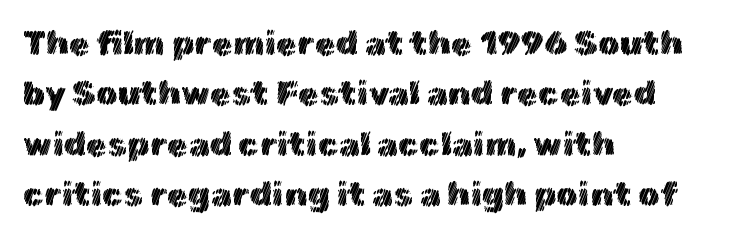
{"italic": "no", "width": "normal", "x_height": "medium", "monospaced": "no", "underline": "no", "align": "left", "line_spacing": "normal", "line_spacing_ratio": 1.48, "letter_spacing": "normal", "letter_spacing_em": 0.0, "glyph_px": 34}
